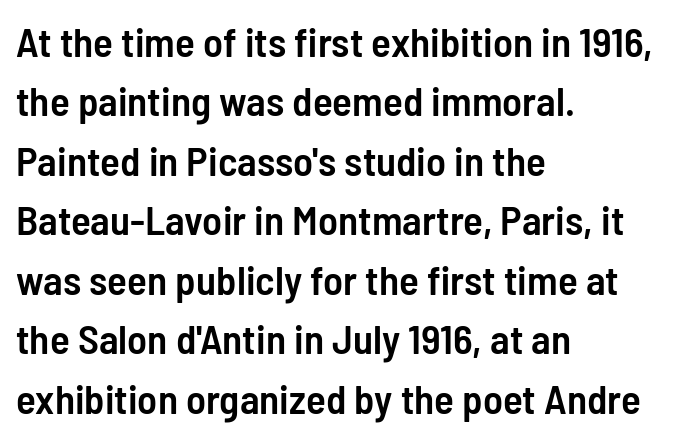
{"serif": "no", "italic": "no", "bold": "semi", "weight": "semibold", "width": "condensed", "stroke_contrast": "low", "x_height": "medium", "monospaced": "no", "underline": "no", "align": "left", "line_spacing": "normal", "line_spacing_ratio": 1.45, "letter_spacing": "normal", "letter_spacing_em": 0.0, "glyph_px": 41}
